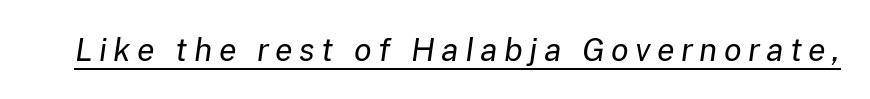
The image shows 32 px regular-weight type, italic (leaning right); set unusually wide letter spacing (+0.2 em), underlined; low stroke contrast and a medium x-height.
